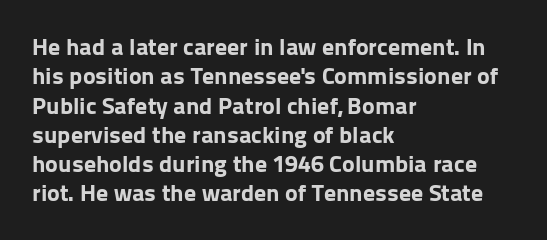
{"italic": "no", "bold": "yes", "underline": "no", "align": "left", "line_spacing_ratio": 1.22, "letter_spacing": "normal", "letter_spacing_em": 0.0, "glyph_px": 24}
